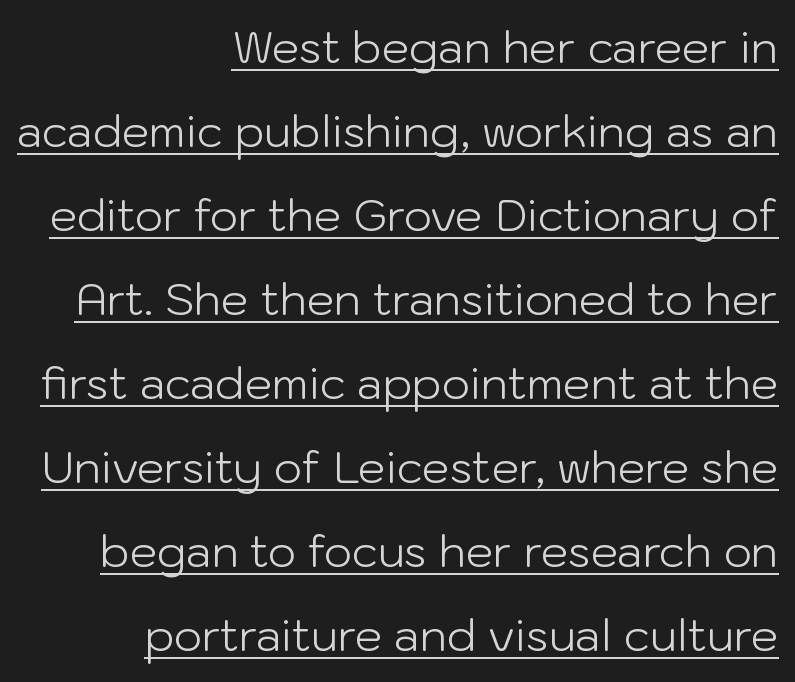
The image shows 44 px light sans-serif type, upright; set right-aligned, loose line spacing (1.91x), normal letter spacing, underlined; low stroke contrast and a medium x-height.
